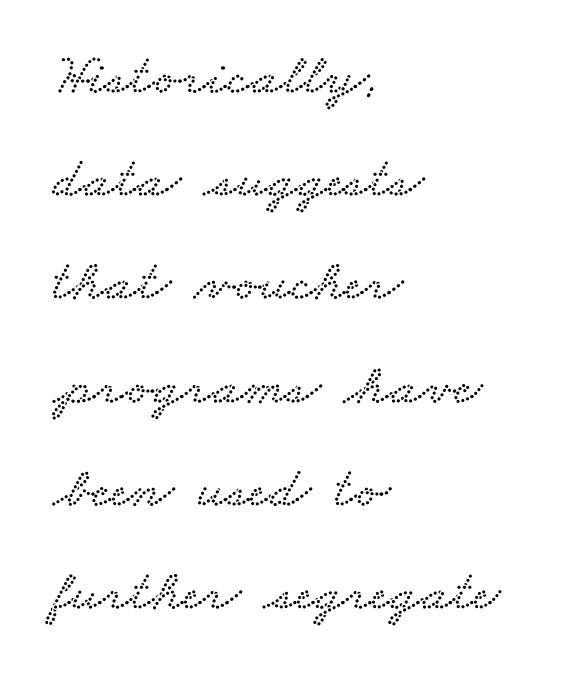
The image shows 58 px wide serif type; set left-aligned, line spacing 1.78x, normal letter spacing, not underlined; low stroke contrast and a small x-height.
